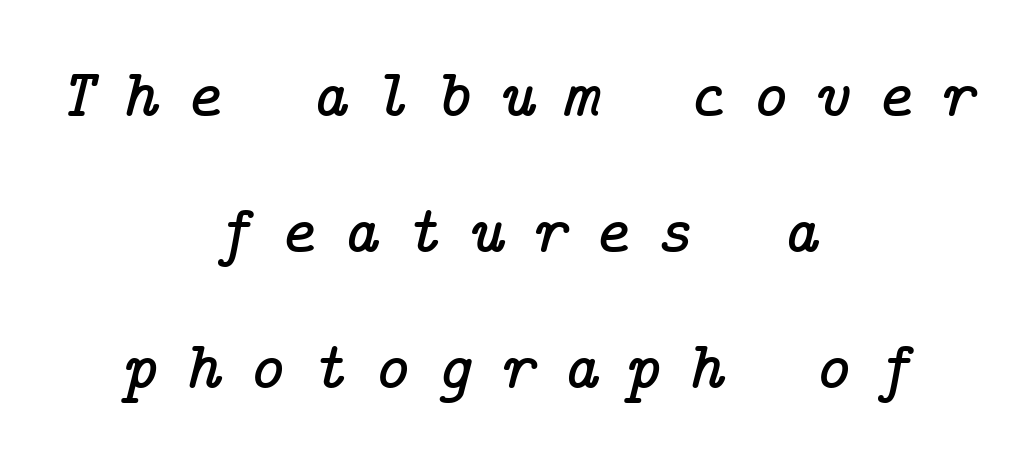
{"serif": "yes", "italic": "yes", "lean": "right", "slant_degrees": 14, "width": "normal", "stroke_contrast": "low", "x_height": "medium", "underline": "no", "align": "center", "line_spacing": "loose", "line_spacing_ratio": 2.0, "letter_spacing": "wide", "letter_spacing_em": 0.4, "glyph_px": 68}
